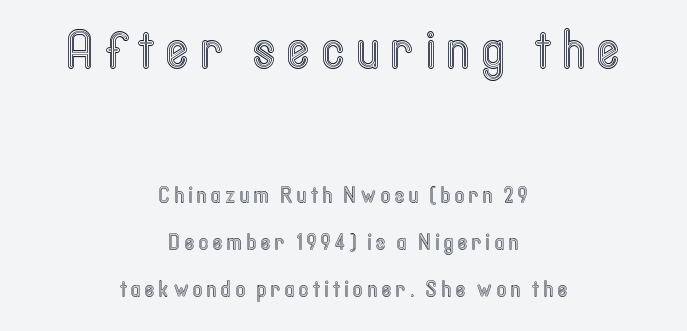
Observe the wide spacing: letters keep a clear distance from each other. The passage shown is typed in a proportional face where columns would drift. A clean baseline with only descenders dipping below it. One glance says open: line gaps are wider than usual. A centered setting, common on invitations and titles, is used for this passage.
